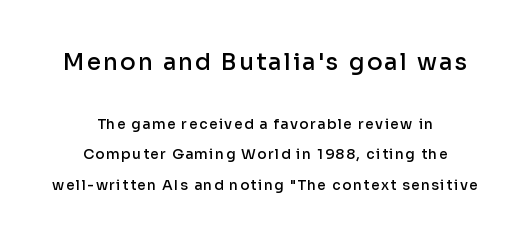
The image shows 23 px text type, upright; set centered, loose line spacing (2.16x), not underlined; the first (top) block is 1.64x larger.
